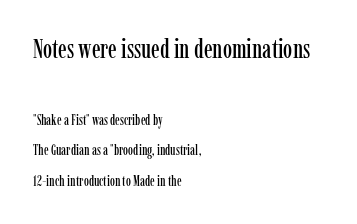
Q: Is the text italic (slanted)? A: No, it is upright.
Q: Is the text underlined? A: No.
Q: How is the paragraph aligned? A: Left-aligned.
Q: Is the spacing between letters normal or unusually wide? A: Normal.
Q: Is the spacing between lines tight, normal or loose? A: Loose.
Q: Which block of text is set in a larger size, the first (top) or the second (bottom)? A: The first (top) one.
